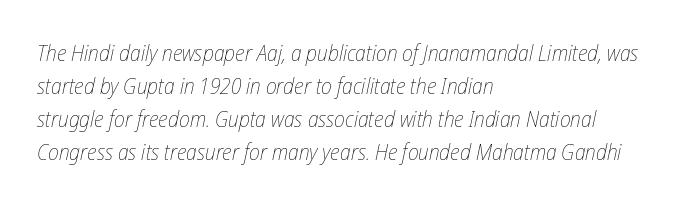
The image shows 22 px text type, italic (leaning right); set left-aligned, normal line spacing (1.5x), normal letter spacing, not underlined.
